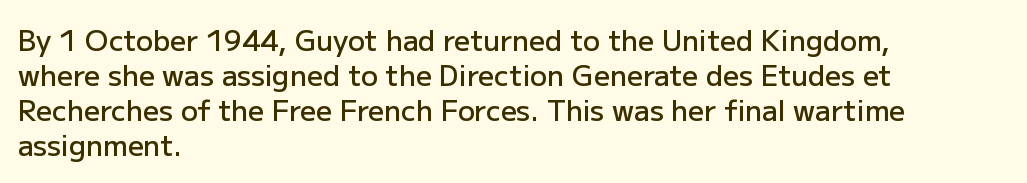
{"serif": "no", "italic": "no", "bold": "semi", "weight": "semibold", "width": "normal", "stroke_contrast": "low", "x_height": "medium", "monospaced": "no", "underline": "no", "align": "left", "line_spacing": "normal", "line_spacing_ratio": 1.25, "letter_spacing": "normal", "letter_spacing_em": 0.0, "glyph_px": 28}
